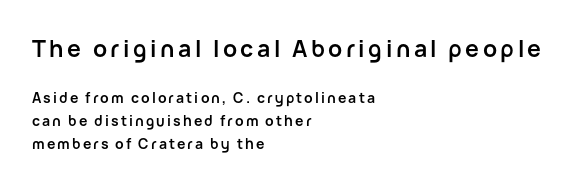
The image shows 23 px bold type, upright; set left-aligned, normal line spacing (1.64x), not underlined; the first (top) block is 1.64x larger.
